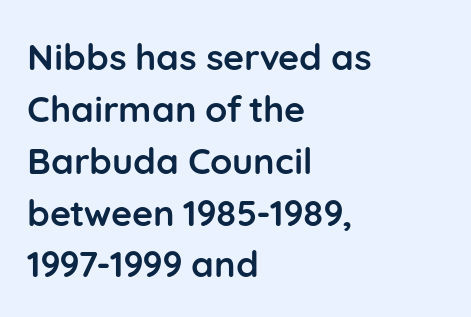
Q: Is the text bold? A: Yes.
Q: Is the text italic (slanted)? A: No, it is upright.
Q: Is the typeface a serif or a sans-serif typeface? A: Sans-serif.
Q: Is the text underlined? A: No.
Q: How is the paragraph aligned? A: Left-aligned.
Q: Is the spacing between letters normal or unusually wide? A: Normal.
Q: Is the spacing between lines tight, normal or loose? A: Normal.
Q: Width (condensed, normal, or wide)? A: Normal.
Q: Stroke contrast? A: Low.
Q: x-height? A: Medium.
Q: Monospaced? A: No.
